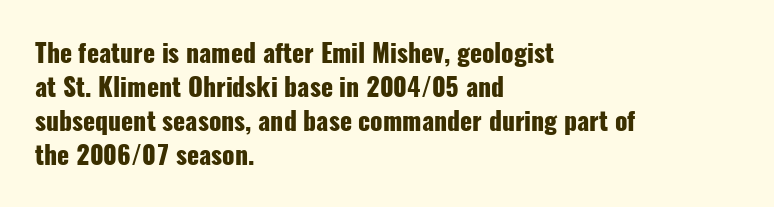
The image shows 25 px bold type, upright; set left-aligned, normal line spacing (1.36x), normal letter spacing, not underlined.
